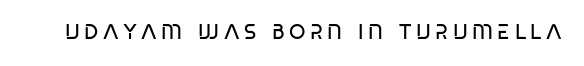
{"bold": "no", "underline": "no", "letter_spacing": "wide", "letter_spacing_em": 0.21, "glyph_px": 21}
